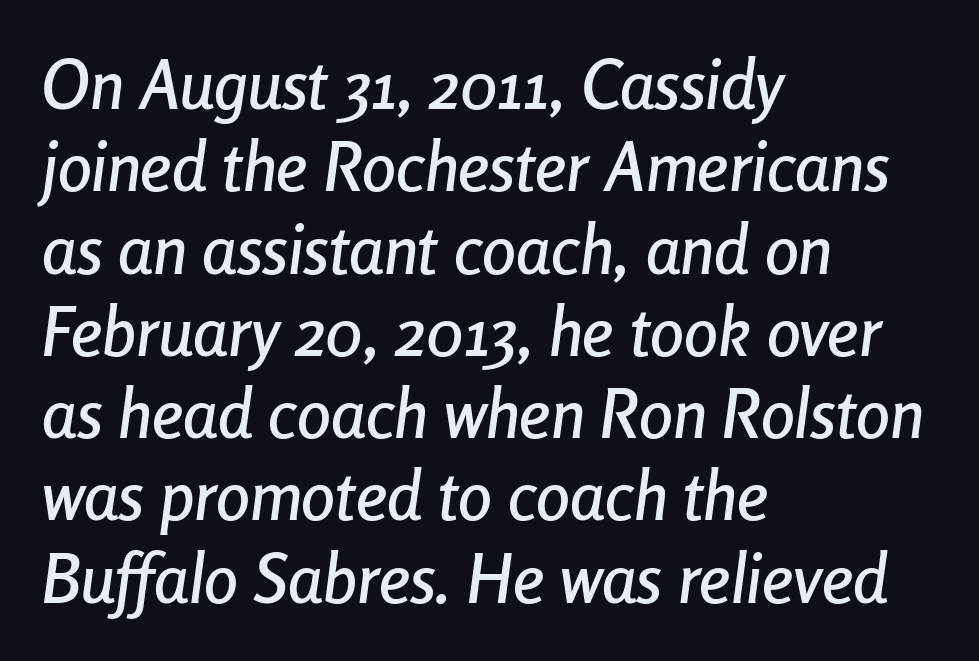
The image shows 68 px condensed type, italic (leaning right); set left-aligned, line spacing 1.21x, normal letter spacing, not underlined; low stroke contrast and a medium x-height.
